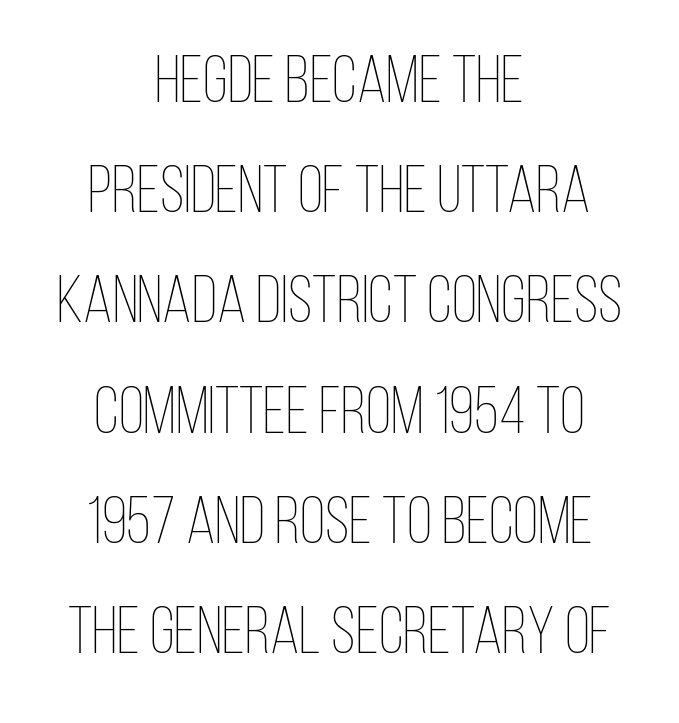
Q: Is the text bold? A: No.
Q: Is the text italic (slanted)? A: No, it is upright.
Q: Is the text underlined? A: No.
Q: How is the paragraph aligned? A: Centered.
Q: Is the spacing between letters normal or unusually wide? A: Normal.
Q: Is the spacing between lines tight, normal or loose? A: Normal.
Q: Width (condensed, normal, or wide)? A: Condensed.
Q: Stroke contrast? A: Low.
Q: x-height? A: Large.
Q: Monospaced? A: No.
